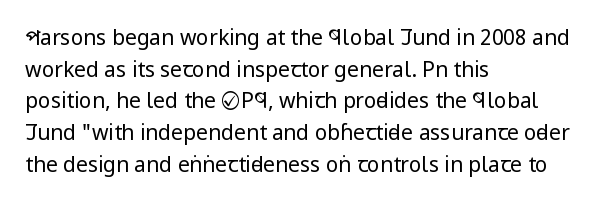
The image shows 21 px text type, upright; set left-aligned, normal line spacing (1.51x), normal letter spacing, not underlined.
